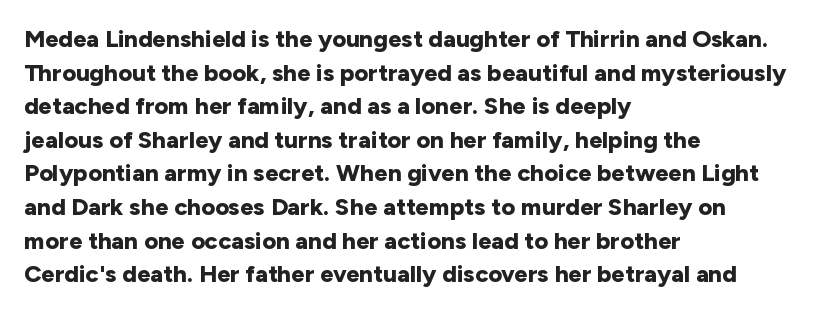
Q: Is the text bold? A: Yes.
Q: Is the text italic (slanted)? A: No, it is upright.
Q: Is the text underlined? A: No.
Q: How is the paragraph aligned? A: Left-aligned.
Q: Is the spacing between letters normal or unusually wide? A: Normal.
Q: Is the spacing between lines tight, normal or loose? A: Normal.
